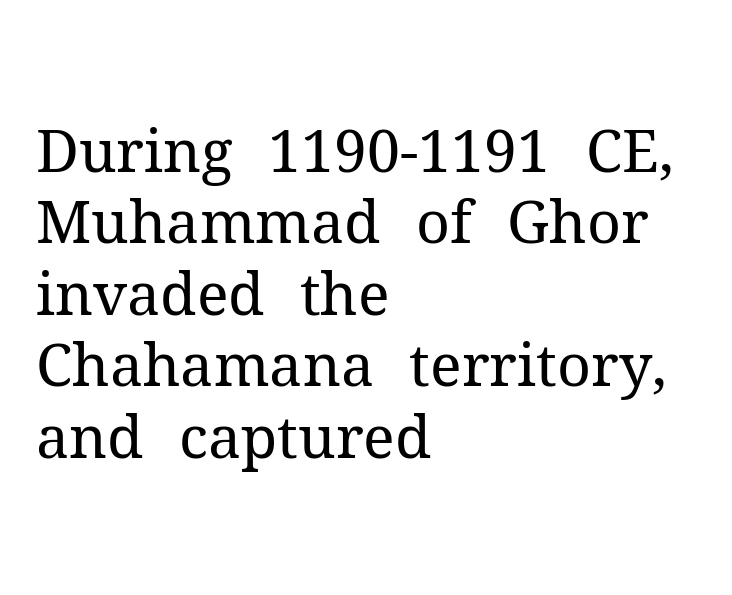
The image shows 59 px regular-weight serif type, upright; set left-aligned, line spacing 1.21x, normal letter spacing, not underlined; medium stroke contrast and a medium x-height.
